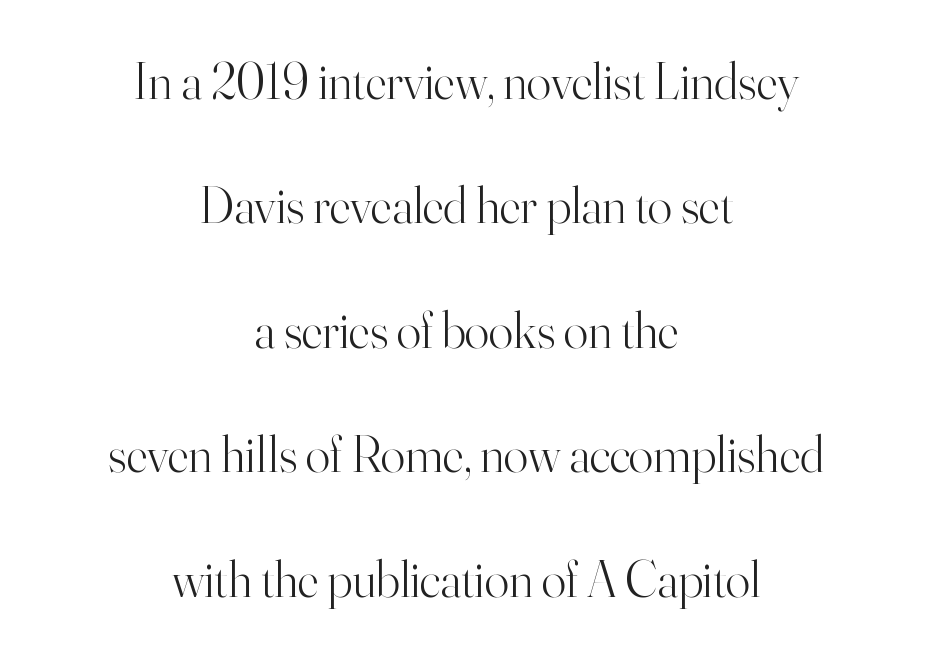
{"serif": "yes", "italic": "no", "bold": "no", "weight": "light", "width": "normal", "stroke_contrast": "high", "x_height": "small", "monospaced": "no", "underline": "no", "align": "center", "line_spacing": "loose", "line_spacing_ratio": 2.44, "letter_spacing": "normal", "letter_spacing_em": 0.0, "glyph_px": 51}
